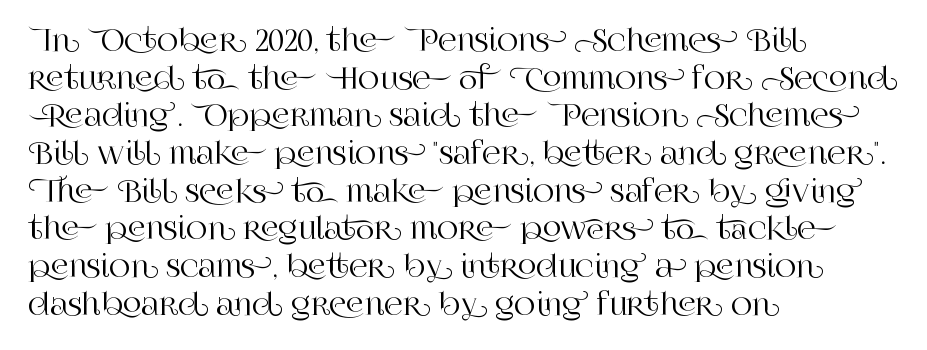
Q: Is the text italic (slanted)? A: No, it is upright.
Q: Is the typeface a serif or a sans-serif typeface? A: Serif.
Q: Is the text underlined? A: No.
Q: How is the paragraph aligned? A: Left-aligned.
Q: Is the spacing between letters normal or unusually wide? A: Normal.
Q: Is the spacing between lines tight, normal or loose? A: Normal.
Q: Width (condensed, normal, or wide)? A: Normal.
Q: Stroke contrast? A: High.
Q: x-height? A: Large.
Q: Monospaced? A: No.
